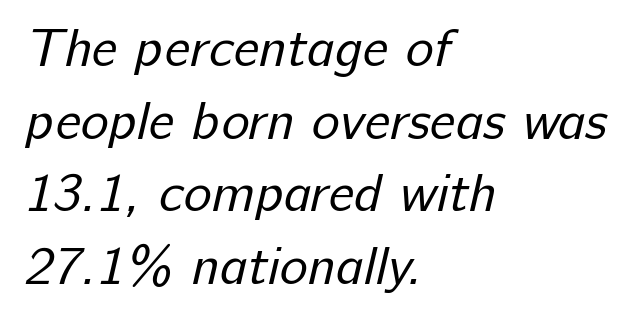
Regular leading. Stroke mass is kept to a normal reading level or below. Descenders are the only things crossing below the line. Line beginnings align vertically; line endings do not. How are the letters spaced? Ordinarily, with no added tracking.
